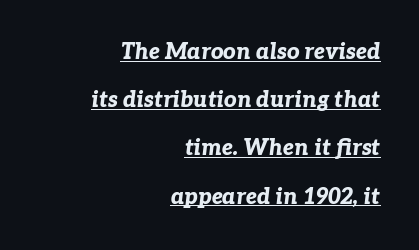
Typeset ragged left — the right edge is the straight one. Tracking here is standard; glyphs follow each other at the usual distance. A baseline rule has been typeset under these characters. Every letter is thick-stroked: bold, no question. The lettering tilts uniformly, giving the passage an italic look.
